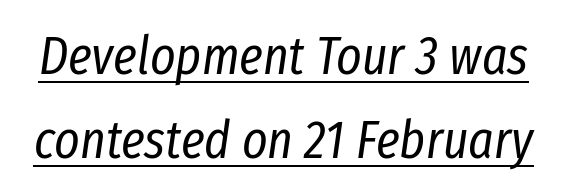
{"italic": "yes", "lean": "right", "slant_degrees": 8, "bold": "no", "weight": "regular", "width": "condensed", "stroke_contrast": "low", "x_height": "medium", "monospaced": "no", "underline": "yes", "line_spacing": "normal", "line_spacing_ratio": 1.55, "letter_spacing": "normal", "letter_spacing_em": 0.0, "glyph_px": 54}
